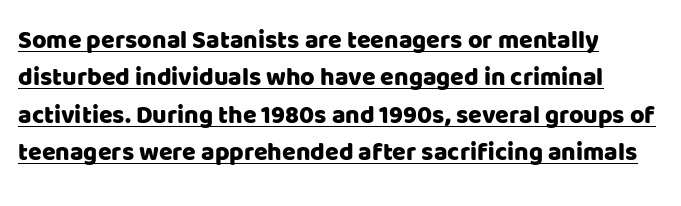
A normal amount of white space separates one row of letters from the next. Nope, not italic — everything's standing straight. Somebody hit Ctrl+U on this one — the words are underlined. Tracking here is standard; glyphs follow each other at the usual distance.
